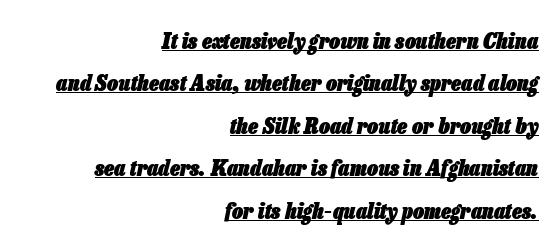
The image shows 22 px bold type, italic (leaning right); set right-aligned, loose line spacing (1.93x), normal letter spacing, underlined.
